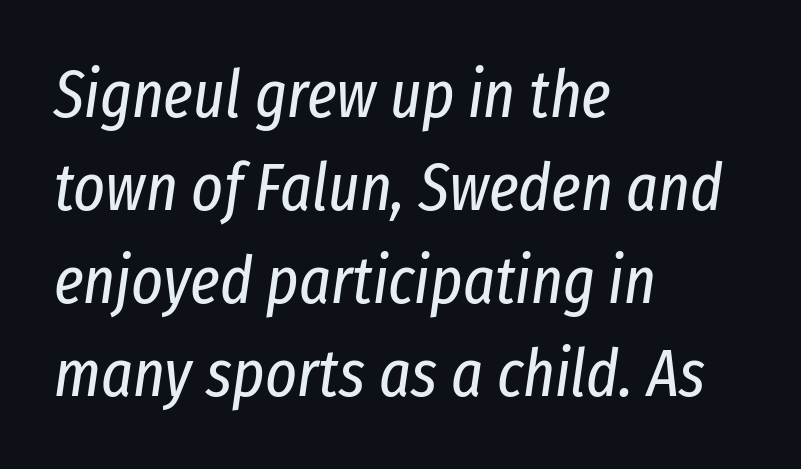
Bold? No — there's no thickening of the strokes. Think of a printed novel: that variable character pitch is what you see here. The specimen omits any rule beneath the text block's lines. The passage shown leans; its letterforms are oblique. Normally led — the rows are evenly, conventionally spaced. Characters follow at the spacing the type designer built in.
